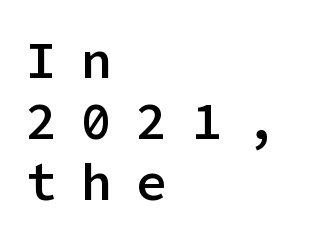
Q: Is the text bold? A: Semi-bold.
Q: Is the text italic (slanted)? A: No, it is upright.
Q: Is the typeface a serif or a sans-serif typeface? A: Sans-serif.
Q: Is the text underlined? A: No.
Q: How is the paragraph aligned? A: Left-aligned.
Q: Is the spacing between letters normal or unusually wide? A: Unusually wide.
Q: Width (condensed, normal, or wide)? A: Normal.
Q: Stroke contrast? A: Low.
Q: x-height? A: Medium.
